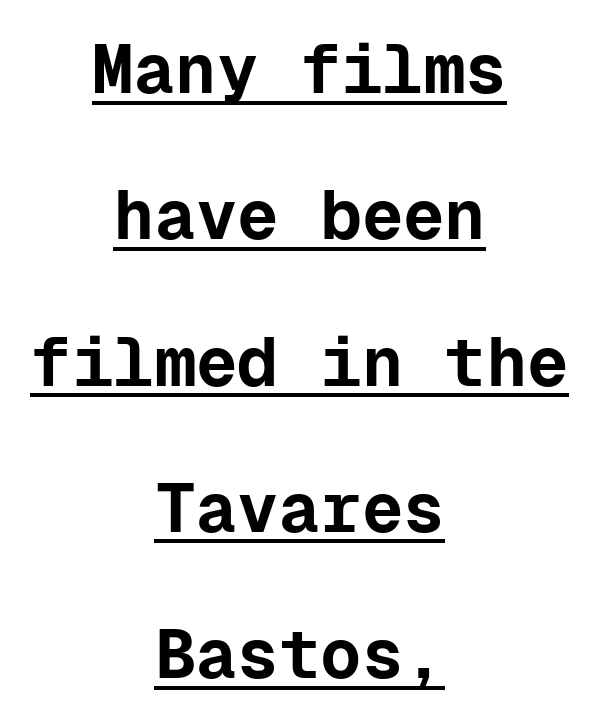
{"serif": "no", "italic": "no", "bold": "yes", "weight": "bold", "width": "normal", "stroke_contrast": "low", "x_height": "medium", "monospaced": "yes", "underline": "yes", "align": "center", "line_spacing": "loose", "line_spacing_ratio": 2.12, "letter_spacing": "normal", "letter_spacing_em": 0.0, "glyph_px": 69}
